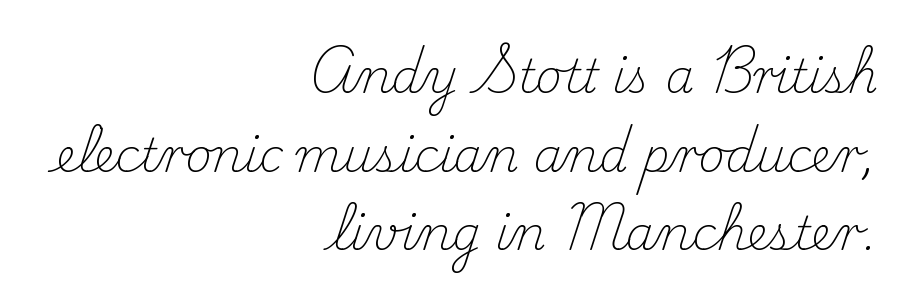
Q: Is the text bold? A: No.
Q: Is the text italic (slanted)? A: Yes.
Q: Is the typeface a serif or a sans-serif typeface? A: Serif.
Q: Is the text underlined? A: No.
Q: How is the paragraph aligned? A: Right-aligned.
Q: Is the spacing between letters normal or unusually wide? A: Normal.
Q: Width (condensed, normal, or wide)? A: Normal.
Q: Stroke contrast? A: Medium.
Q: x-height? A: Small.
Q: Monospaced? A: No.
